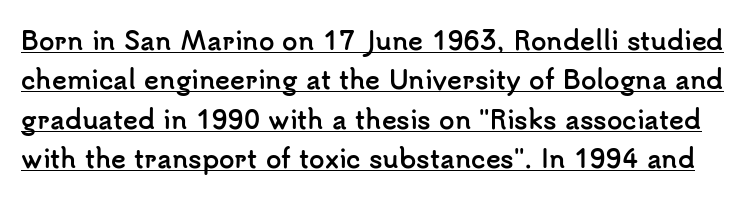
Is there much room between lines? A standard amount, neither cramped nor airy. Italic: no, the glyphs are upright roman. Is there an underline? Yes — a line sits under the letters. These words are printed bold, with thick strokes throughout.
